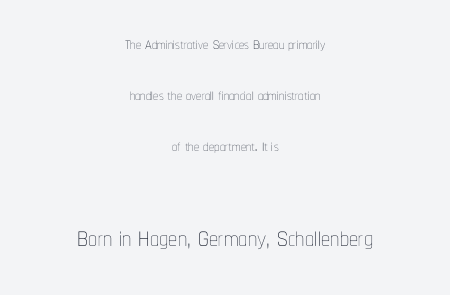
The block sitting lower on the canvas is the one with enlarged characters. Check the space under the baseline: it is left empty. Words appear dense and cohesive because spacing is normal. The compositor balanced each line on the midline.
